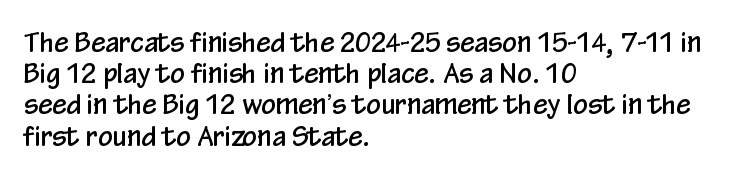
{"italic": "no", "underline": "no", "align": "left", "line_spacing_ratio": 1.2, "letter_spacing": "normal", "letter_spacing_em": 0.0, "glyph_px": 26}
